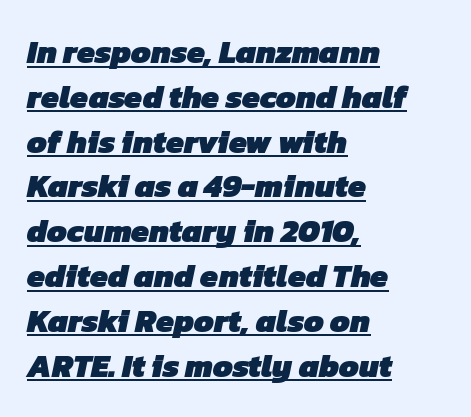
{"serif": "no", "bold": "yes", "weight": "heavy", "width": "normal", "stroke_contrast": "low", "x_height": "medium", "monospaced": "no", "underline": "yes", "align": "left", "line_spacing": "normal", "line_spacing_ratio": 1.4, "letter_spacing": "normal", "letter_spacing_em": 0.0, "glyph_px": 32}
